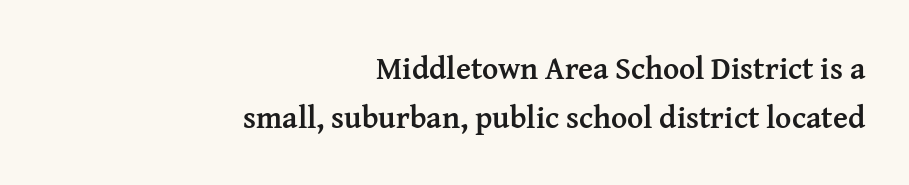
The setting favours the right margin, as signatures and pull-quotes sometimes do. Letter spacing: default. Character widths vary here, with narrow letters taking less room than wide ones. Weight check: bold — yes, fully. Descenders are the only things crossing below the line.
